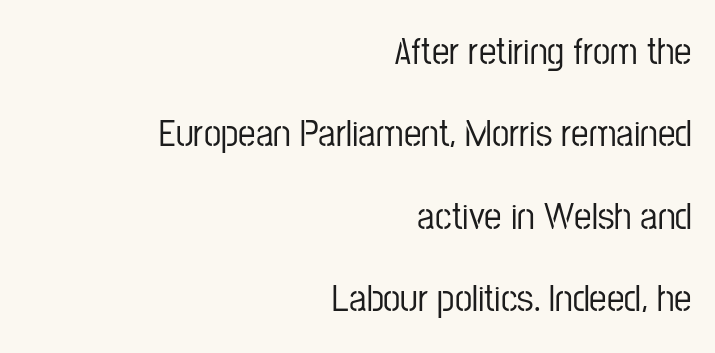
{"serif": "no", "italic": "no", "width": "condensed", "stroke_contrast": "low", "x_height": "medium", "monospaced": "no", "underline": "no", "align": "right", "line_spacing": "loose", "line_spacing_ratio": 2.11, "letter_spacing": "normal", "letter_spacing_em": 0.0, "glyph_px": 39}
